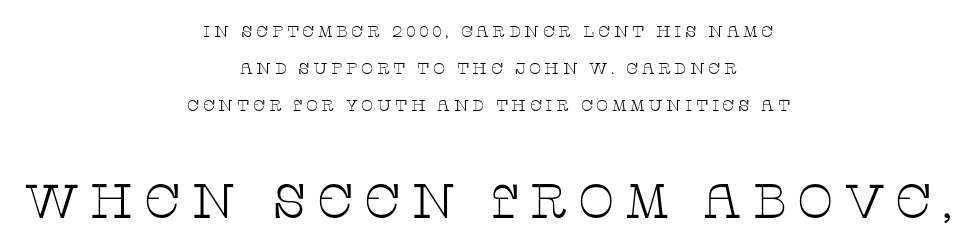
Q: Is the text bold? A: No.
Q: Is the text italic (slanted)? A: No, it is upright.
Q: Is the typeface a serif or a sans-serif typeface? A: Serif.
Q: Is the text underlined? A: No.
Q: How is the paragraph aligned? A: Centered.
Q: Is the spacing between letters normal or unusually wide? A: Unusually wide.
Q: Is the spacing between lines tight, normal or loose? A: Loose.
Q: Which block of text is set in a larger size, the first (top) or the second (bottom)? A: The second (bottom) one.
Q: Width (condensed, normal, or wide)? A: Wide.
Q: Stroke contrast? A: Low.
Q: x-height? A: Large.
Q: Monospaced? A: No.
